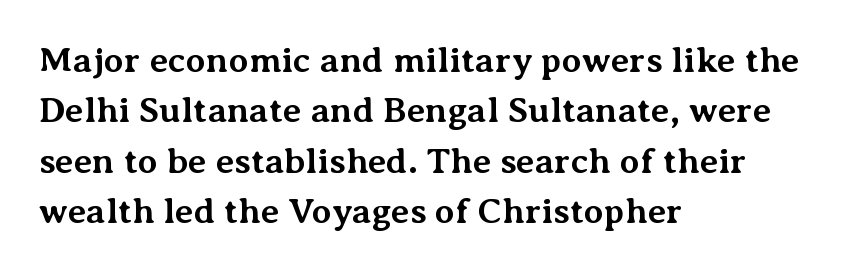
Q: Is the text bold? A: Yes.
Q: Is the text italic (slanted)? A: No, it is upright.
Q: Is the typeface a serif or a sans-serif typeface? A: Serif.
Q: Is the text underlined? A: No.
Q: How is the paragraph aligned? A: Left-aligned.
Q: Is the spacing between letters normal or unusually wide? A: Normal.
Q: Is the spacing between lines tight, normal or loose? A: Normal.
Q: Width (condensed, normal, or wide)? A: Normal.
Q: Stroke contrast? A: Medium.
Q: x-height? A: Medium.
Q: Monospaced? A: No.
